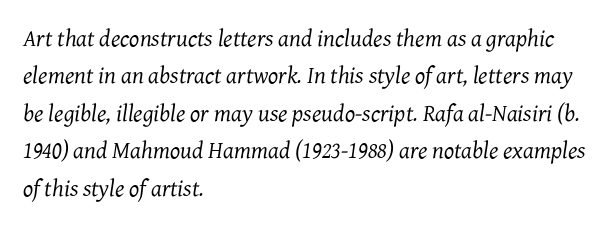
{"italic": "yes", "lean": "right", "slant_degrees": 7, "bold": "no", "underline": "no", "align": "left", "line_spacing": "normal", "line_spacing_ratio": 1.56, "letter_spacing": "normal", "letter_spacing_em": 0.0, "glyph_px": 24}
